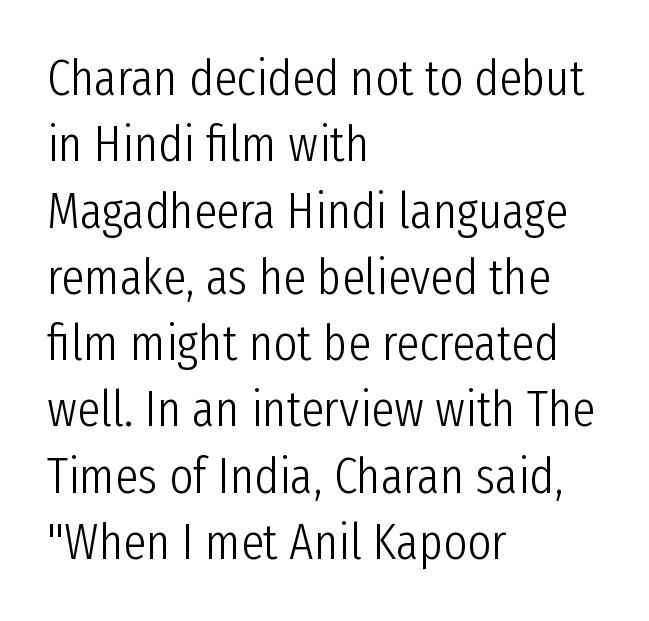
Nothing heavy about these letters — not bold at all. Honestly, the row spacing looks completely unremarkable. The rag falls on the right side of this text block. Is this a fixed-width face? No — the glyphs have proportional, varying widths. The specimen reads as upright at a glance. The passage shown is not underscored anywhere.
